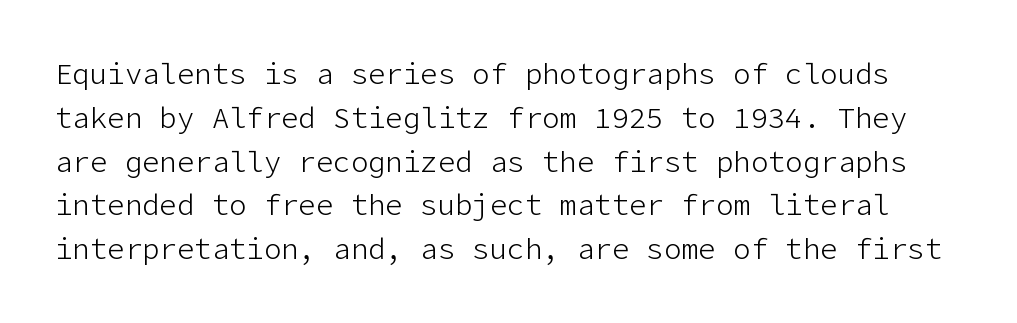
The image shows 29 px light sans-serif type, upright; set normal line spacing (1.51x), normal letter spacing, not underlined; low stroke contrast and a medium x-height.
